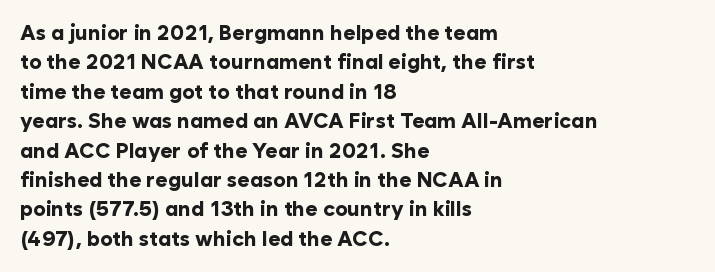
Posture: upright roman. Underlining? Definitely not there. Each line starts at the same left margin while the right side varies. Stroke thickness is high; the sample reads as a true bold. The block of text has a typical density, with ordinary space between rows.
